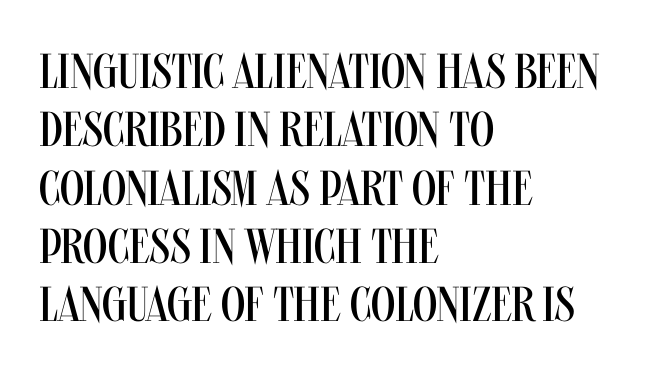
Q: Is the text bold? A: No.
Q: Is the text italic (slanted)? A: No, it is upright.
Q: Is the typeface a serif or a sans-serif typeface? A: Sans-serif.
Q: Is the text underlined? A: No.
Q: How is the paragraph aligned? A: Left-aligned.
Q: Is the spacing between letters normal or unusually wide? A: Normal.
Q: Width (condensed, normal, or wide)? A: Condensed.
Q: Stroke contrast? A: Medium.
Q: x-height? A: Large.
Q: Monospaced? A: No.
